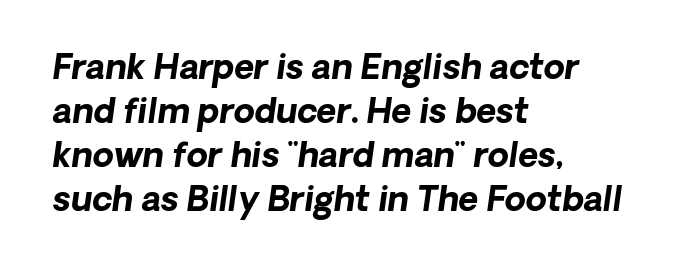
The glyphs in this specimen are sans serif. Regular leading. These lines stack with their left ends in a neat column. A typesetter would call this proportional, since set widths differ per character.
